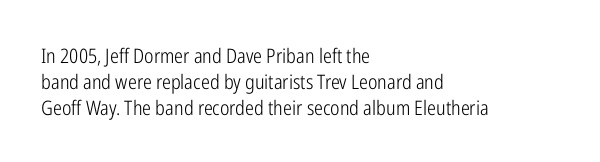
The image shows 20 px text type, upright; set left-aligned, normal line spacing (1.29x), normal letter spacing, not underlined.
